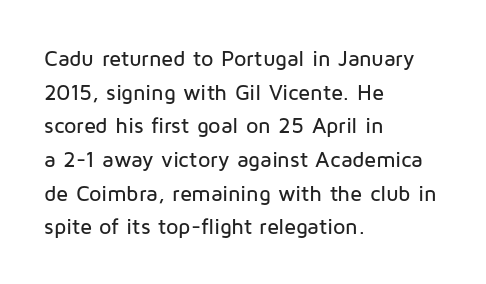
Q: Is the text italic (slanted)? A: No, it is upright.
Q: Is the text underlined? A: No.
Q: How is the paragraph aligned? A: Left-aligned.
Q: Is the spacing between letters normal or unusually wide? A: Normal.
Q: Is the spacing between lines tight, normal or loose? A: Normal.
